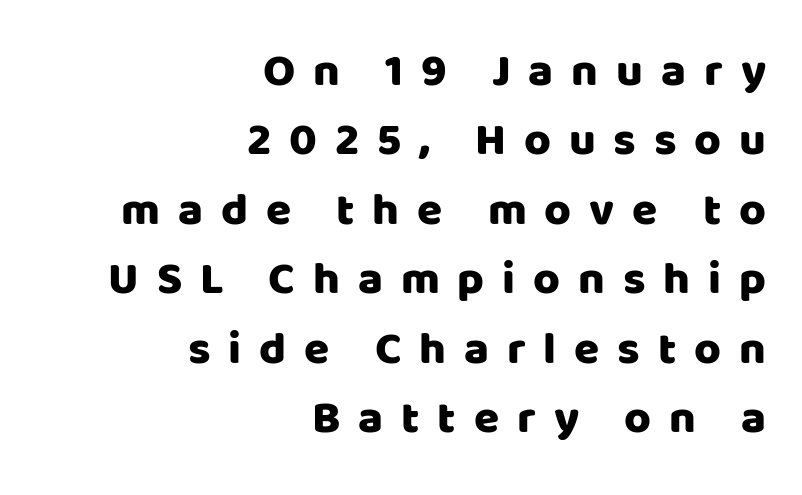
{"serif": "no", "italic": "no", "width": "normal", "stroke_contrast": "low", "x_height": "large", "monospaced": "no", "underline": "no", "align": "right", "line_spacing": "normal", "line_spacing_ratio": 1.51, "letter_spacing": "wide", "letter_spacing_em": 0.39, "glyph_px": 46}
